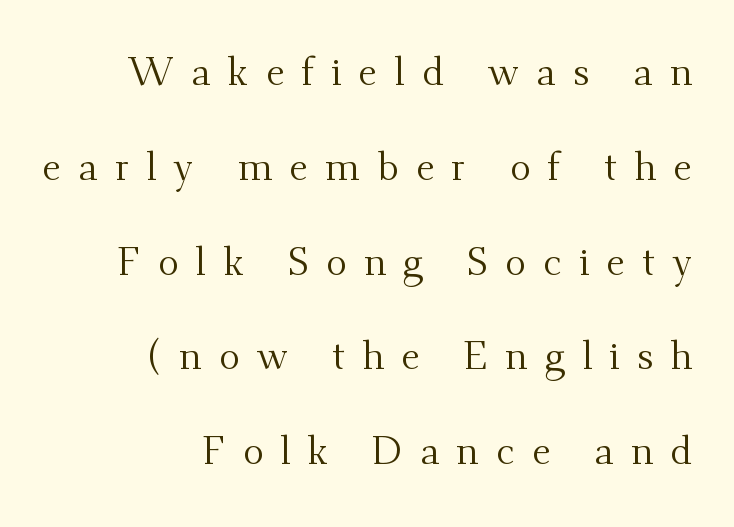
The image shows 39 px regular-weight serif type, upright; set right-aligned, loose line spacing (2.43x), unusually wide letter spacing (+0.44 em), not underlined; medium stroke contrast and a small x-height.
